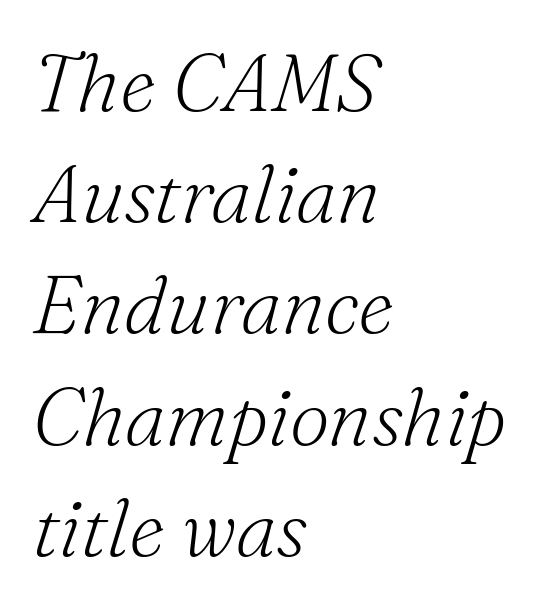
{"serif": "yes", "italic": "yes", "lean": "right", "slant_degrees": 16, "bold": "no", "weight": "light", "width": "normal", "stroke_contrast": "medium", "x_height": "small", "monospaced": "no", "underline": "no", "align": "left", "line_spacing": "normal", "line_spacing_ratio": 1.39, "letter_spacing": "normal", "letter_spacing_em": 0.0, "glyph_px": 80}
